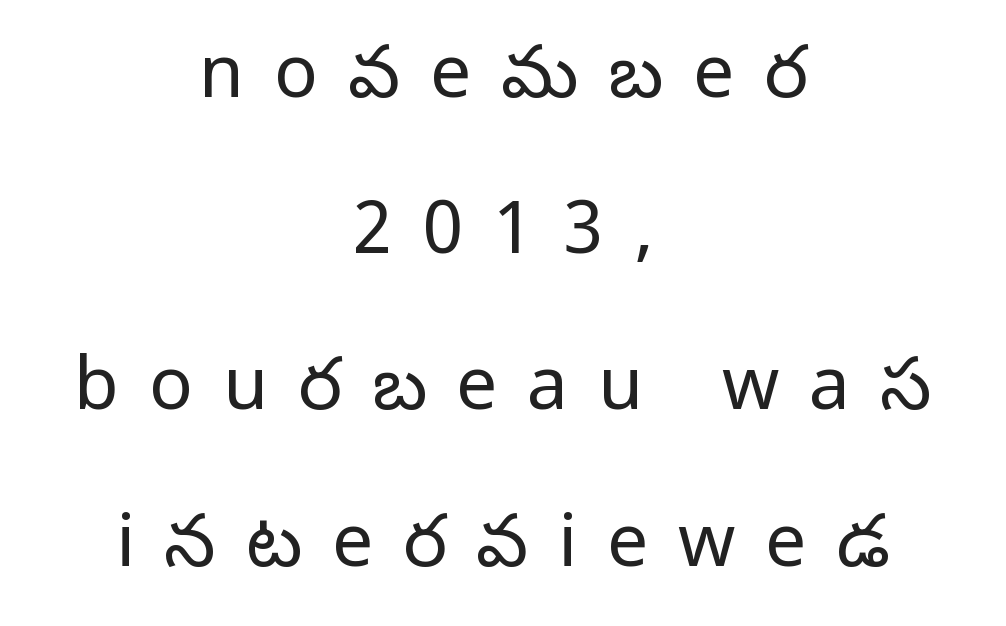
{"serif": "no", "italic": "no", "bold": "no", "weight": "regular", "width": "normal", "stroke_contrast": "low", "x_height": "medium", "monospaced": "no", "underline": "no", "align": "center", "line_spacing": "loose", "line_spacing_ratio": 2.14, "letter_spacing": "wide", "letter_spacing_em": 0.41, "glyph_px": 73}
